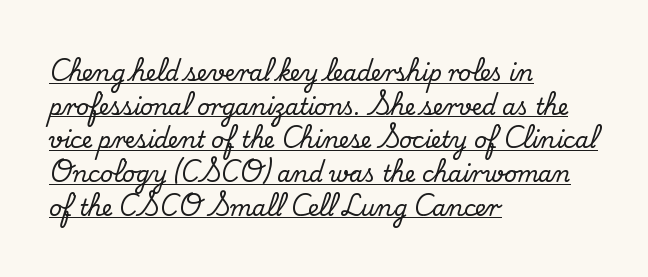
{"underline": "yes", "align": "left", "line_spacing": "normal", "line_spacing_ratio": 1.53, "letter_spacing": "normal", "letter_spacing_em": 0.0, "glyph_px": 22}
